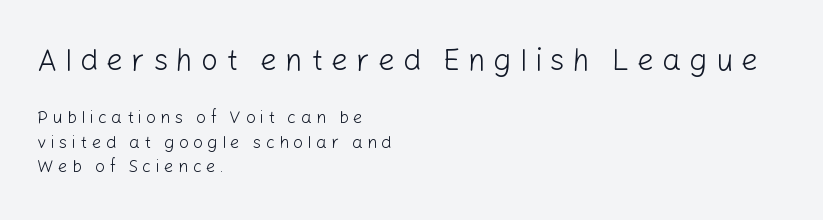
The image shows 30 px light sans-serif type, upright; set left-aligned, normal line spacing (1.44x), unusually wide letter spacing (+0.26 em), not underlined; the first (top) block is 1.76x larger; low stroke contrast and a medium x-height.
